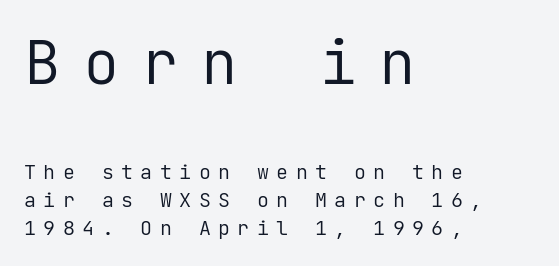
Honestly, the row spacing looks completely unremarkable. Which of the two is more prominent by size? The first, at the top. Does extra space separate the letters? Yes, quite a lot of it. These lines are rendered in a fixed-pitch font. The typesetter chose a ragged-right arrangement here.
